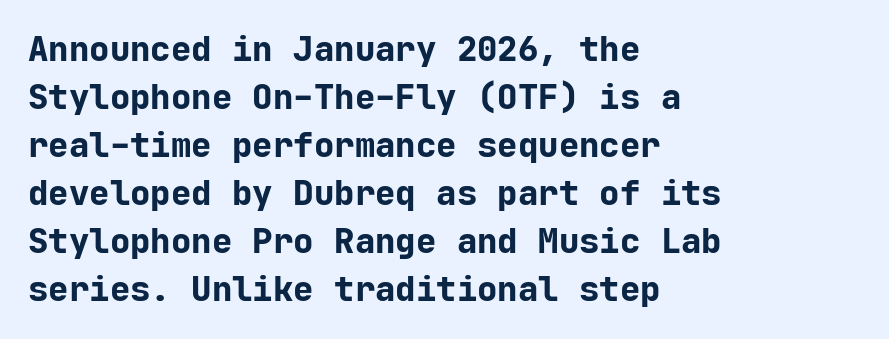
Q: Is the text bold? A: Yes.
Q: Is the text italic (slanted)? A: No, it is upright.
Q: Is the typeface a serif or a sans-serif typeface? A: Sans-serif.
Q: Is the text underlined? A: No.
Q: How is the paragraph aligned? A: Left-aligned.
Q: Is the spacing between letters normal or unusually wide? A: Normal.
Q: Is the spacing between lines tight, normal or loose? A: Normal.
Q: Width (condensed, normal, or wide)? A: Normal.
Q: Stroke contrast? A: Low.
Q: x-height? A: Medium.
Q: Monospaced? A: Yes.
